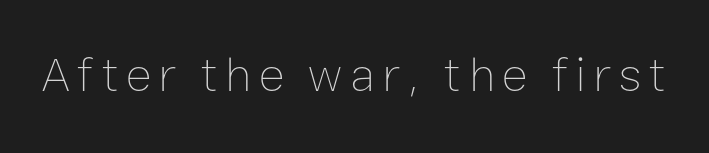
Q: Is the text bold? A: No.
Q: Is the text italic (slanted)? A: No, it is upright.
Q: Is the text underlined? A: No.
Q: Width (condensed, normal, or wide)? A: Normal.
Q: Stroke contrast? A: Low.
Q: x-height? A: Medium.
Q: Monospaced? A: No.
